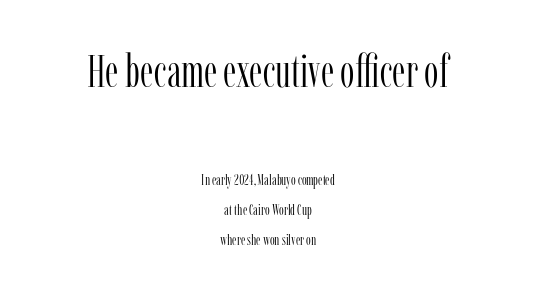
Here the designer chose a conventional face with non-uniform glyph widths. Each letter's strokes conclude with small projecting serifs. The letters stand upright; this is a roman face. This sample uses plain, unmodified letter spacing. Widely set lines give the paragraph a tall, airy silhouette.
